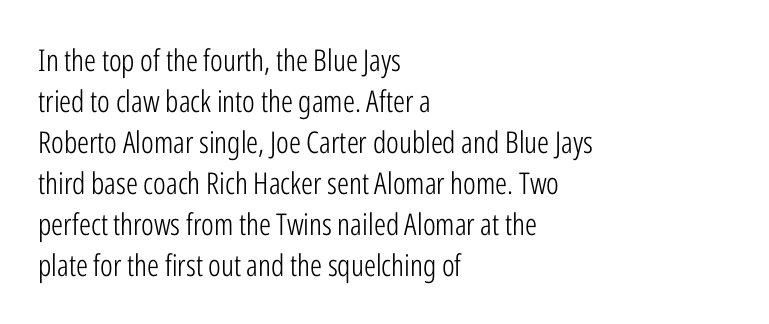
{"serif": "no", "italic": "no", "bold": "no", "weight": "light", "width": "condensed", "stroke_contrast": "low", "x_height": "medium", "monospaced": "no", "underline": "no", "align": "left", "line_spacing": "normal", "line_spacing_ratio": 1.37, "letter_spacing": "normal", "letter_spacing_em": 0.0, "glyph_px": 30}
